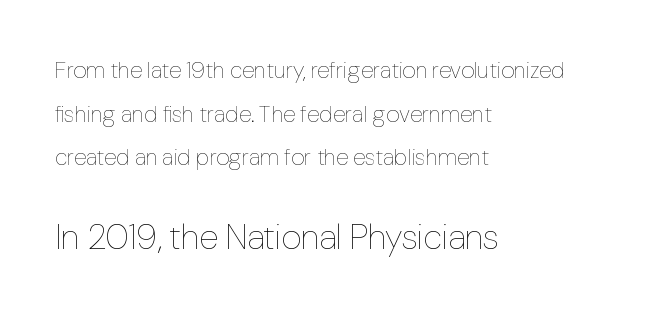
The image shows 35 px thin type, upright; set left-aligned, loose line spacing (1.9x), normal letter spacing, not underlined; the second (bottom) block is 1.52x larger; low stroke contrast and a medium x-height.
